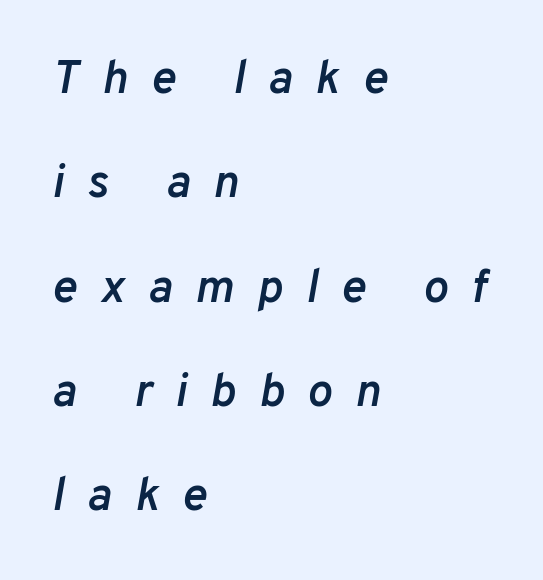
The image shows 47 px semibold type, italic (leaning right); set left-aligned, loose line spacing (2.22x), unusually wide letter spacing (+0.49 em), not underlined; low stroke contrast and a medium x-height.
